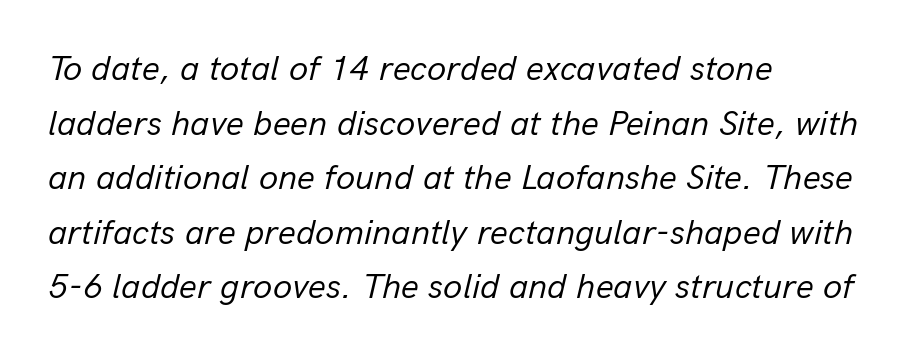
Q: Is the text bold? A: No.
Q: Is the text italic (slanted)? A: Yes, it leans right by about 13 degrees.
Q: Is the text underlined? A: No.
Q: How is the paragraph aligned? A: Left-aligned.
Q: Is the spacing between letters normal or unusually wide? A: Normal.
Q: Is the spacing between lines tight, normal or loose? A: Normal.
Q: Width (condensed, normal, or wide)? A: Normal.
Q: Stroke contrast? A: Low.
Q: x-height? A: Medium.
Q: Monospaced? A: No.
